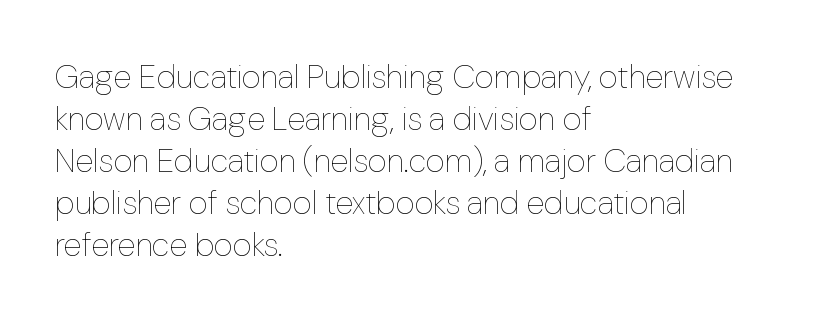
Q: Is the text bold? A: No.
Q: Is the text italic (slanted)? A: No, it is upright.
Q: Is the text underlined? A: No.
Q: How is the paragraph aligned? A: Left-aligned.
Q: Is the spacing between letters normal or unusually wide? A: Normal.
Q: Is the spacing between lines tight, normal or loose? A: Normal.
Q: Width (condensed, normal, or wide)? A: Normal.
Q: Stroke contrast? A: Low.
Q: x-height? A: Medium.
Q: Monospaced? A: No.
